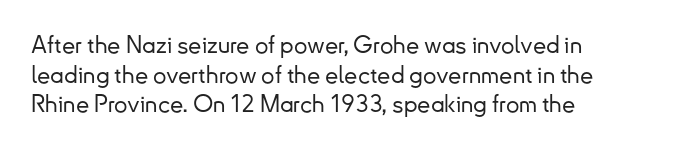
The image shows 24 px text type, upright; set left-aligned, line spacing 1.23x, normal letter spacing, not underlined.
